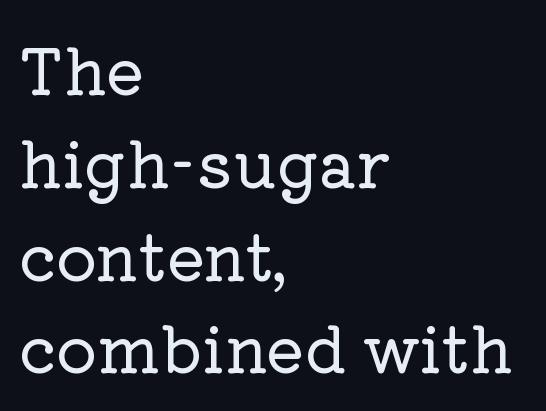
{"serif": "yes", "italic": "no", "width": "normal", "stroke_contrast": "low", "x_height": "medium", "monospaced": "no", "underline": "no", "align": "left", "line_spacing": "normal", "line_spacing_ratio": 1.45, "letter_spacing": "normal", "letter_spacing_em": 0.0, "glyph_px": 64}
